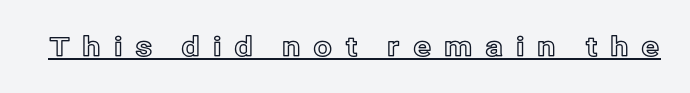
The image shows 27 px text type, upright; set unusually wide letter spacing (+0.46 em), underlined.
